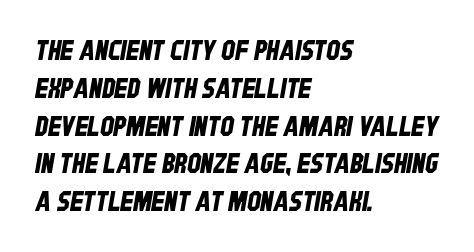
The image shows 27 px text type; set left-aligned, normal line spacing (1.4x), normal letter spacing, not underlined.
